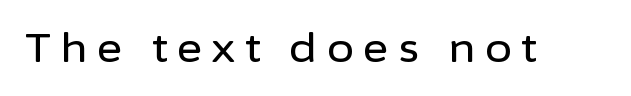
The image shows 39 px sans-serif type, upright; set unusually wide letter spacing (+0.25 em), not underlined; low stroke contrast and a medium x-height.
